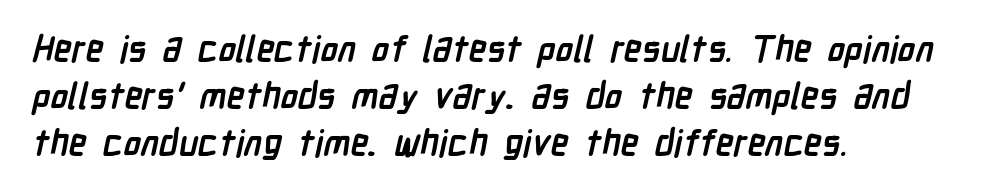
{"serif": "no", "bold": "yes", "weight": "semibold", "width": "condensed", "stroke_contrast": "low", "x_height": "medium", "monospaced": "no", "underline": "no", "align": "left", "line_spacing": "normal", "line_spacing_ratio": 1.3, "letter_spacing": "normal", "letter_spacing_em": 0.0, "glyph_px": 36}
